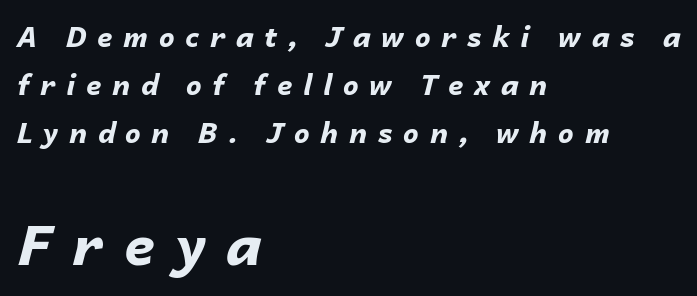
The glyphs have the mass of a bold cut. Yep, that's italic — everything's leaning. No word sits above an underline. Short and long lines alike share a common starting point at left. Note: smaller setting up top, larger setting below.
